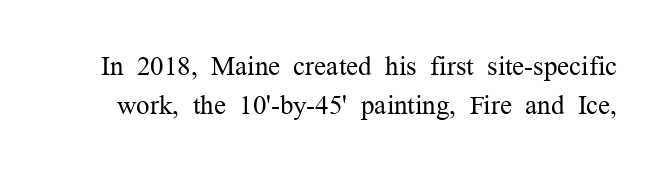
{"italic": "no", "bold": "no", "underline": "no", "line_spacing": "normal", "line_spacing_ratio": 1.43, "letter_spacing": "normal", "letter_spacing_em": 0.0, "glyph_px": 27}
